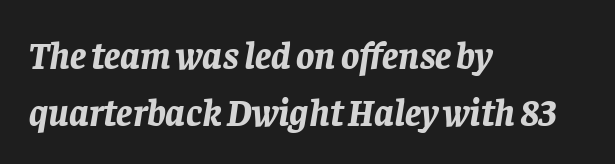
Quick note: interline space is typical. Typeset ragged right — the left edge is the straight one. Would a proofreader flag this as italicized? Yes. These lines carry a lot of weight — the face is fully bold. This sample uses plain, unmodified letter spacing. Bare-footed words on every line.
